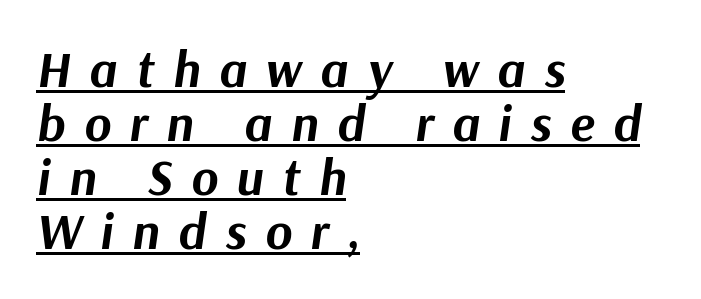
Observe the wide spacing: letters keep a clear distance from each other. This block would grow much taller if given ordinary leading; it's compressed now. The face used here is proportionally spaced, like ordinary book or web type. The passage is arranged the way most books set body copy — flush left. Each glyph is drawn with heavy, bold strokes. The text carries the slant typical of an italic or oblique font.
